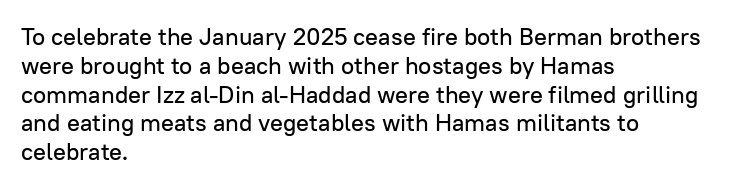
In CSS terms this would be text-align: left. The letters stand upright; this is a roman face. Underlining? Definitely not there. These lines keep a tight, regular rhythm from letter to letter.
